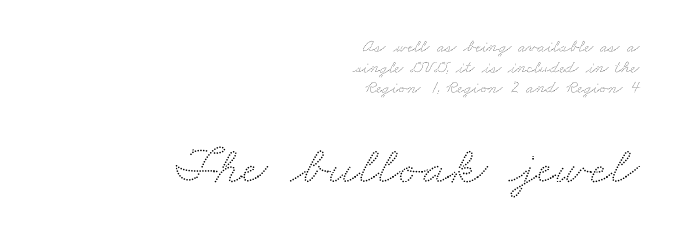
The line-height multiplier appears low, near solid setting. Which of the two is more prominent by size? The second, at the bottom. The type is set solid horizontally, with unmodified tracking. These lines are rendered in a variable-pitch font. Type without underlining.
